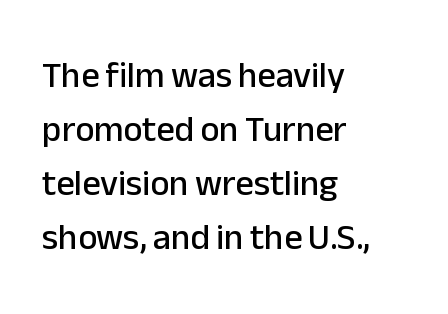
The image shows 36 px sans-serif type, upright; set left-aligned, normal line spacing (1.5x), normal letter spacing, not underlined; low stroke contrast and a medium x-height.
